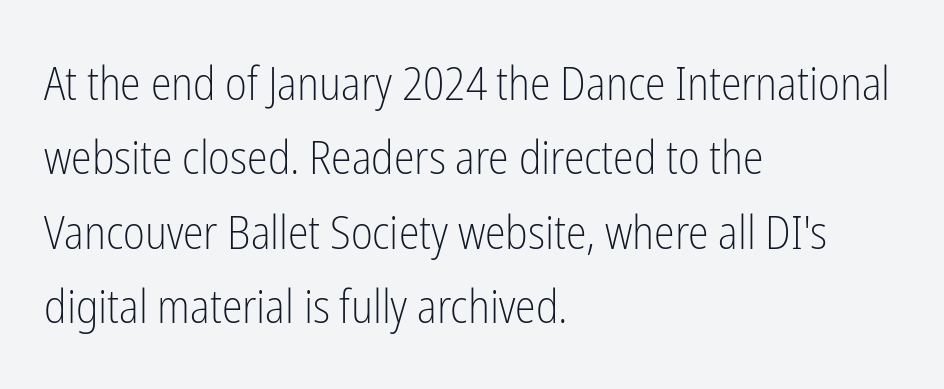
Q: Is the text bold? A: No.
Q: Is the text italic (slanted)? A: No, it is upright.
Q: Is the typeface a serif or a sans-serif typeface? A: Sans-serif.
Q: Is the text underlined? A: No.
Q: How is the paragraph aligned? A: Left-aligned.
Q: Is the spacing between letters normal or unusually wide? A: Normal.
Q: Is the spacing between lines tight, normal or loose? A: Normal.
Q: Width (condensed, normal, or wide)? A: Condensed.
Q: Stroke contrast? A: Low.
Q: x-height? A: Medium.
Q: Monospaced? A: No.
